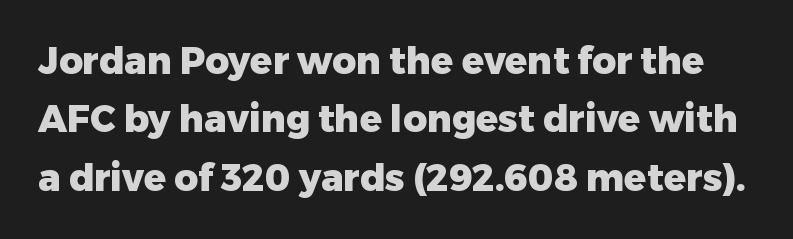
{"serif": "no", "italic": "no", "bold": "yes", "weight": "heavy", "width": "normal", "stroke_contrast": "low", "x_height": "medium", "monospaced": "no", "underline": "no", "line_spacing": "normal", "line_spacing_ratio": 1.58, "letter_spacing": "normal", "letter_spacing_em": 0.0, "glyph_px": 37}
